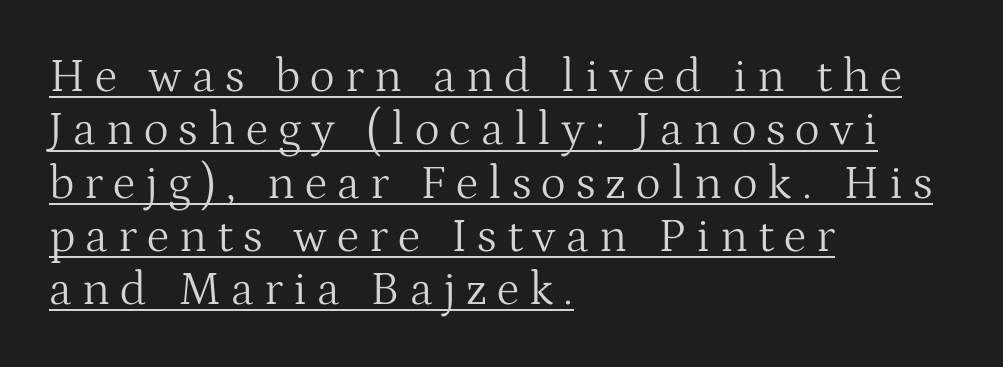
The image shows 48 px light serif type, upright; set left-aligned, tight line spacing (1.11x), unusually wide letter spacing (+0.21 em), underlined; medium stroke contrast and a medium x-height.
